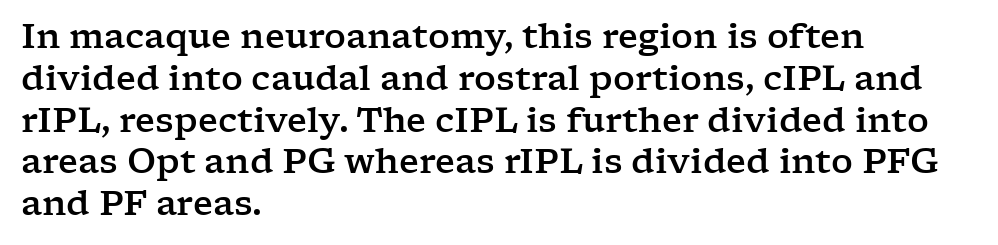
Visually the block forms a straight wall on the left and a jagged coastline on the right. Little horizontal feet cap the strokes, marking this as serif type. Proportional: the letters do not fall into vertical columns. A typesetter would call this zero additional tracking.
